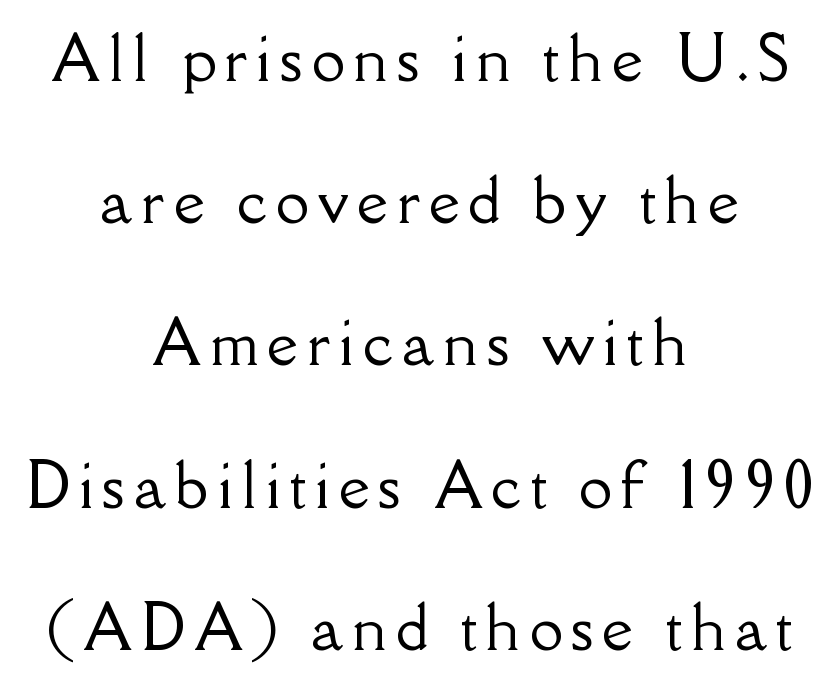
Q: Is the text italic (slanted)? A: No, it is upright.
Q: Is the typeface a serif or a sans-serif typeface? A: Serif.
Q: Is the text underlined? A: No.
Q: How is the paragraph aligned? A: Centered.
Q: Is the spacing between lines tight, normal or loose? A: Loose.
Q: Width (condensed, normal, or wide)? A: Normal.
Q: Stroke contrast? A: Low.
Q: x-height? A: Small.
Q: Monospaced? A: No.
